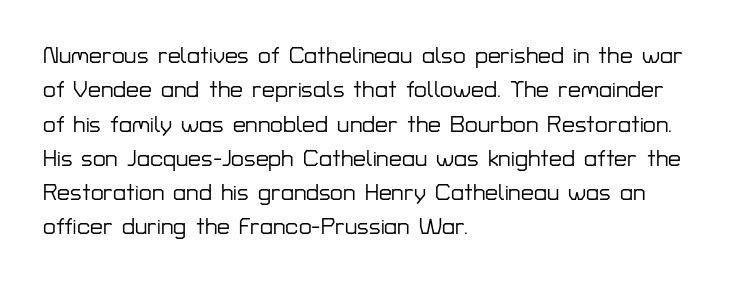
{"italic": "no", "underline": "no", "align": "left", "line_spacing": "normal", "line_spacing_ratio": 1.49, "letter_spacing": "normal", "letter_spacing_em": 0.0, "glyph_px": 23}
